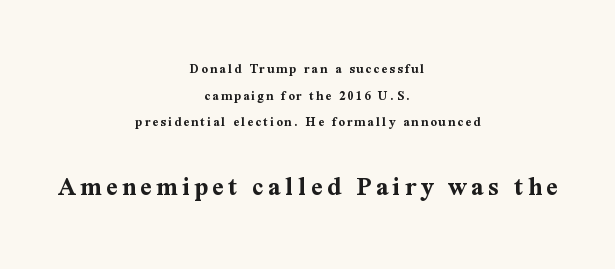
Is this a fixed-width face? No — the glyphs have proportional, varying widths. Each row of text sits above clean, open space. Of the two passages, the one underneath uses the larger point size. If you measured baseline to baseline, you'd find a long distance. Horizontal alignment here is central, giving a formal, balanced look. The typeface chosen for these lines features serifs.
